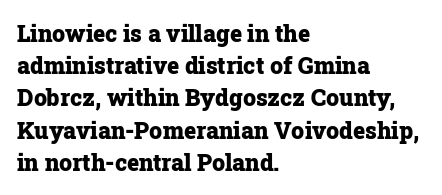
Teacher's note: observe the even left margin — that is flush-left alignment. Tracking here is standard; glyphs follow each other at the usual distance. Horizontal bands of white between lines are of average thickness. Is the type bold? Yes — the strokes are clearly thick and heavy. This is the regular roman posture of the typeface.
